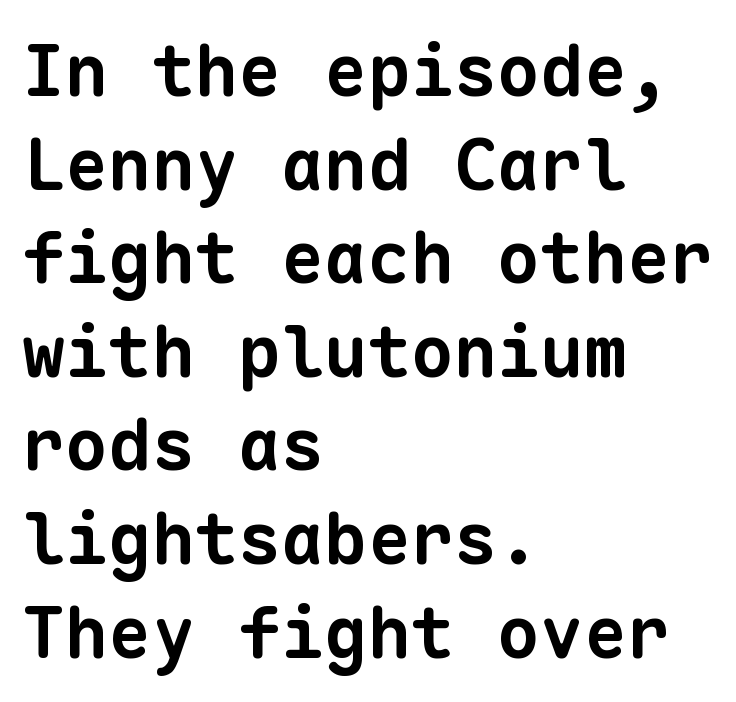
{"serif": "no", "bold": "yes", "weight": "bold", "width": "normal", "stroke_contrast": "low", "x_height": "medium", "monospaced": "yes", "underline": "no", "align": "left", "line_spacing": "normal", "line_spacing_ratio": 1.3, "letter_spacing": "normal", "letter_spacing_em": 0.0, "glyph_px": 72}
